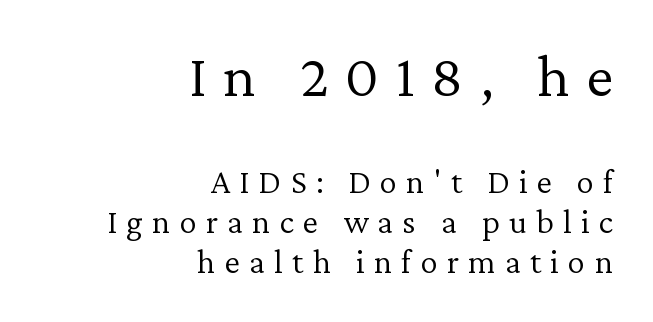
Q: Is the text bold? A: No.
Q: Is the text italic (slanted)? A: No, it is upright.
Q: Is the typeface a serif or a sans-serif typeface? A: Serif.
Q: Is the text underlined? A: No.
Q: How is the paragraph aligned? A: Right-aligned.
Q: Is the spacing between letters normal or unusually wide? A: Unusually wide.
Q: Is the spacing between lines tight, normal or loose? A: Tight.
Q: Which block of text is set in a larger size, the first (top) or the second (bottom)? A: The first (top) one.
Q: Width (condensed, normal, or wide)? A: Normal.
Q: Stroke contrast? A: Low.
Q: x-height? A: Medium.
Q: Monospaced? A: No.
